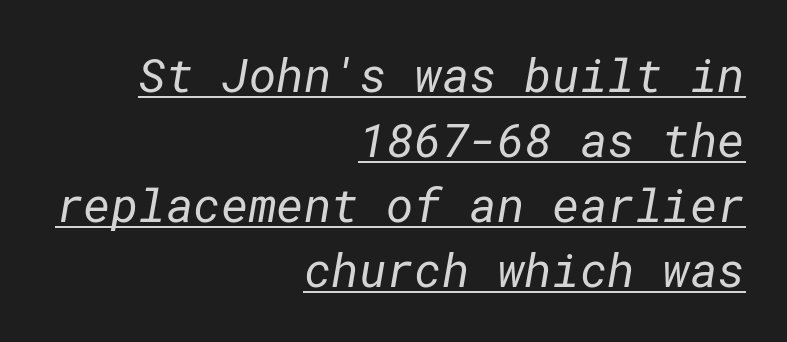
Q: Is the text bold? A: No.
Q: Is the typeface a serif or a sans-serif typeface? A: Sans-serif.
Q: Is the text underlined? A: Yes.
Q: How is the paragraph aligned? A: Right-aligned.
Q: Is the spacing between letters normal or unusually wide? A: Normal.
Q: Is the spacing between lines tight, normal or loose? A: Normal.
Q: Width (condensed, normal, or wide)? A: Normal.
Q: Stroke contrast? A: Low.
Q: x-height? A: Medium.
